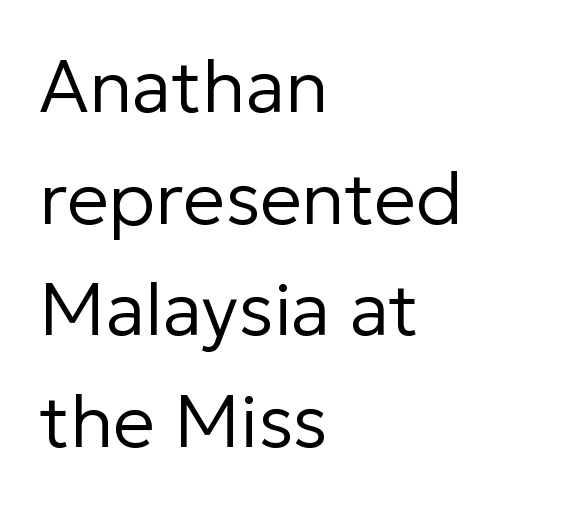
Q: Is the text bold? A: No.
Q: Is the text italic (slanted)? A: No, it is upright.
Q: Is the typeface a serif or a sans-serif typeface? A: Sans-serif.
Q: Is the text underlined? A: No.
Q: How is the paragraph aligned? A: Left-aligned.
Q: Is the spacing between letters normal or unusually wide? A: Normal.
Q: Is the spacing between lines tight, normal or loose? A: Normal.
Q: Width (condensed, normal, or wide)? A: Normal.
Q: Stroke contrast? A: Low.
Q: x-height? A: Medium.
Q: Monospaced? A: No.
